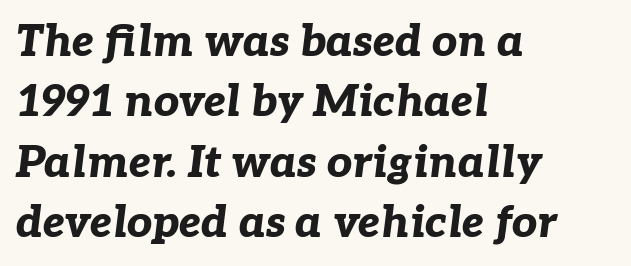
Heft: maximum for text — a bold. The lettering tilts uniformly, giving the passage an italic look. Proportional: the letters do not fall into vertical columns. You could call the tracking neutral — neither tight nor loose. In terms of leading, this rendering sits right in the middle. This sample is left-justified, so line endings fall wherever the words run out.
